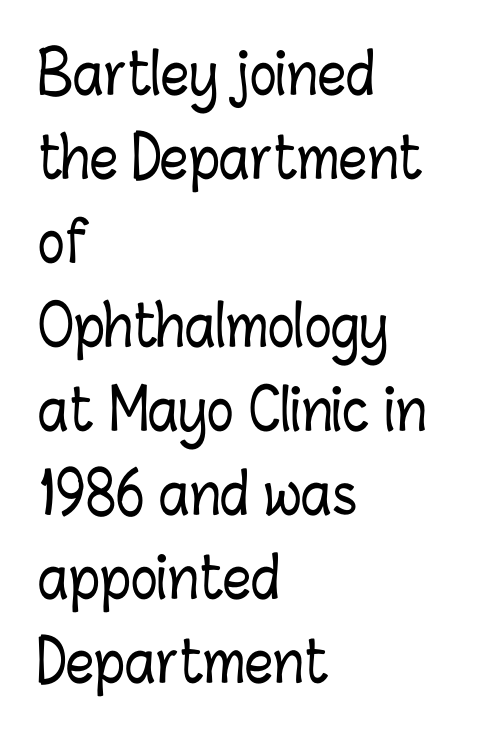
Posture: upright roman. The type is set solid horizontally, with unmodified tracking. The space beneath each line is pristine and unruled. Leading: standard. Where is the straight margin? On the left. The letters advance in unequal steps, a hallmark of proportional type.
